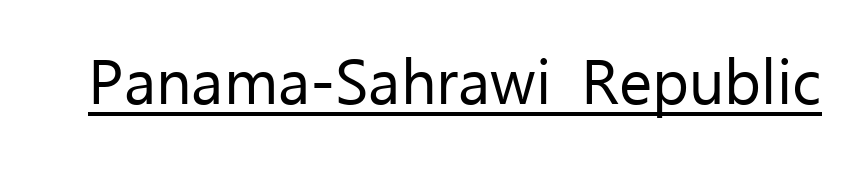
Rendered with straight, roman letterforms. Spacing verdict: proportional, widths tailored to each character. Words appear dense and cohesive because spacing is normal. Check the space under the baseline: a stroke is drawn there.
